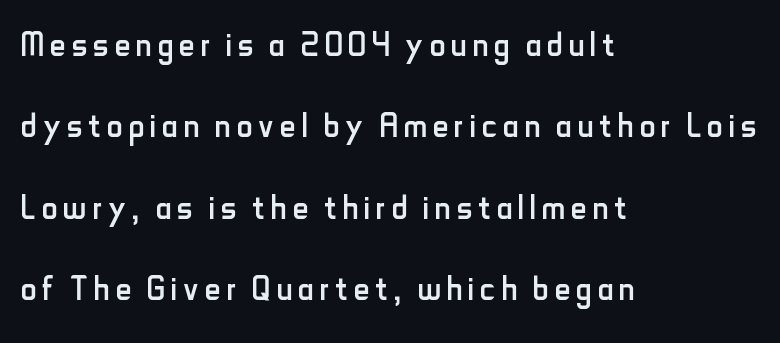
Q: Is the text bold? A: No.
Q: Is the text italic (slanted)? A: No, it is upright.
Q: Is the typeface a serif or a sans-serif typeface? A: Sans-serif.
Q: Is the text underlined? A: No.
Q: How is the paragraph aligned? A: Left-aligned.
Q: Width (condensed, normal, or wide)? A: Condensed.
Q: Stroke contrast? A: Low.
Q: x-height? A: Small.
Q: Monospaced? A: No.
